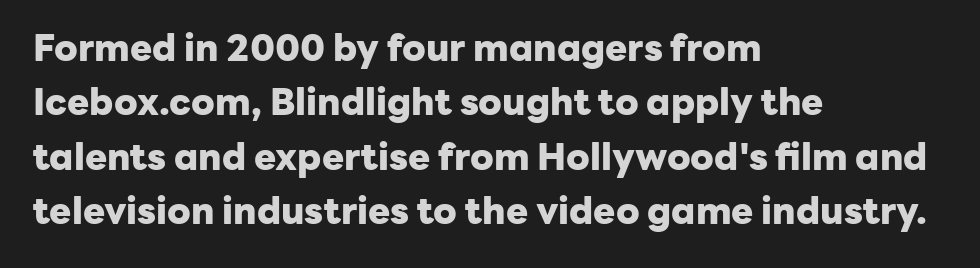
{"serif": "no", "italic": "no", "bold": "yes", "weight": "heavy", "width": "normal", "stroke_contrast": "low", "x_height": "medium", "monospaced": "no", "underline": "no", "align": "left", "line_spacing": "normal", "line_spacing_ratio": 1.47, "letter_spacing": "normal", "letter_spacing_em": 0.0, "glyph_px": 37}
